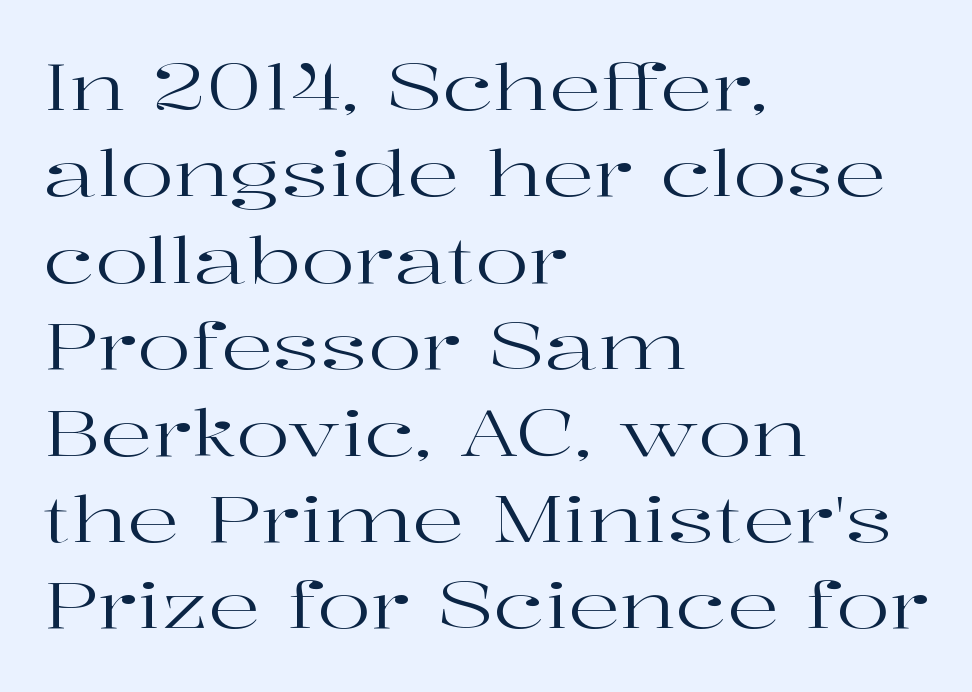
{"serif": "yes", "italic": "no", "bold": "no", "weight": "regular", "width": "wide", "stroke_contrast": "high", "x_height": "medium", "monospaced": "no", "underline": "no", "align": "left", "line_spacing": "normal", "line_spacing_ratio": 1.35, "letter_spacing": "normal", "letter_spacing_em": 0.0, "glyph_px": 64}
